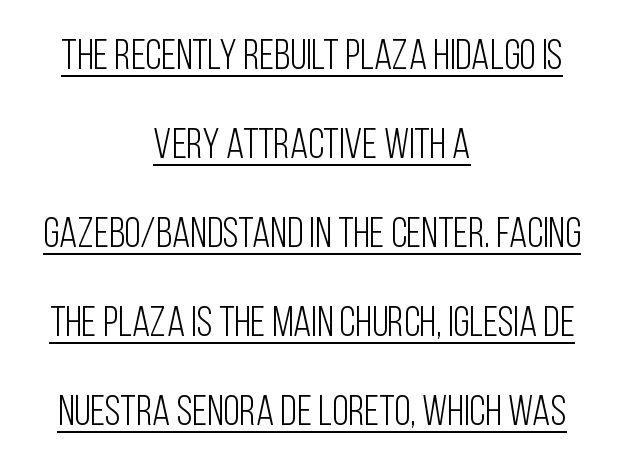
{"serif": "no", "italic": "no", "bold": "no", "weight": "light", "width": "condensed", "stroke_contrast": "low", "x_height": "large", "monospaced": "no", "underline": "yes", "align": "center", "line_spacing": "loose", "line_spacing_ratio": 2.12, "letter_spacing": "normal", "letter_spacing_em": 0.0, "glyph_px": 42}
